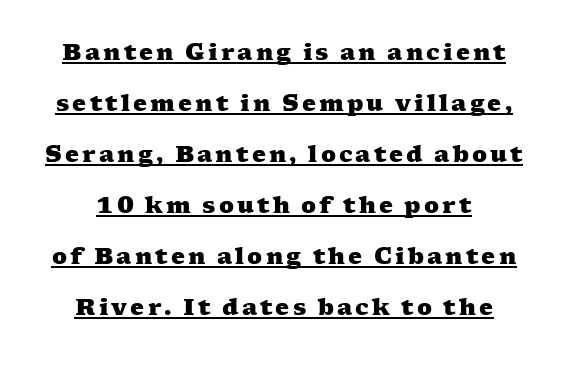
{"bold": "yes", "underline": "yes", "line_spacing": "loose", "line_spacing_ratio": 2.32, "glyph_px": 22}
